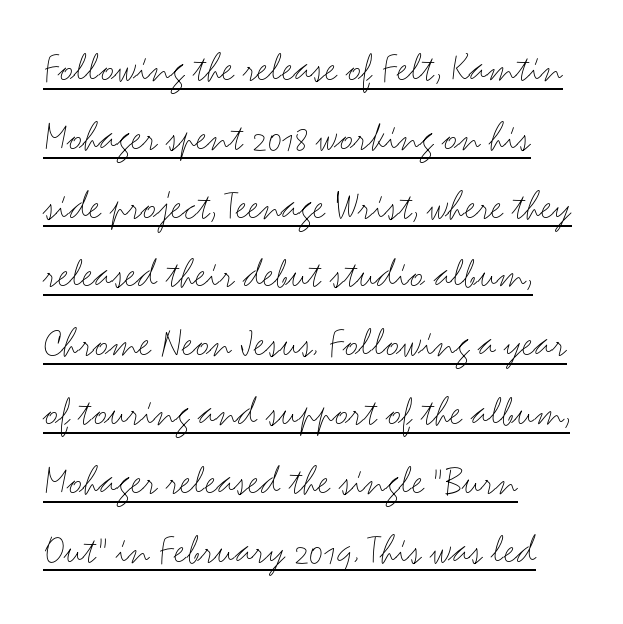
Underlined type. On a weight scale, this lands at 450 or below. Think of a printed novel: that variable character pitch is what you see here.
